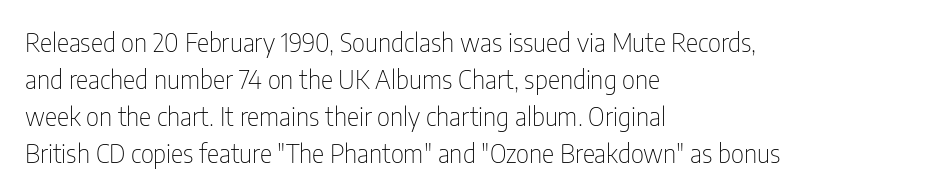
Q: Is the text bold? A: No.
Q: Is the text italic (slanted)? A: No, it is upright.
Q: Is the text underlined? A: No.
Q: How is the paragraph aligned? A: Left-aligned.
Q: Is the spacing between letters normal or unusually wide? A: Normal.
Q: Is the spacing between lines tight, normal or loose? A: Normal.
